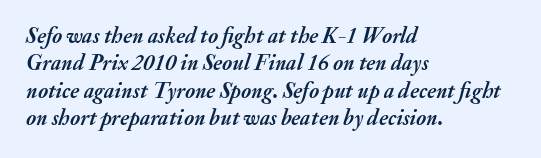
Q: Is the text bold? A: Yes.
Q: Is the text italic (slanted)? A: Yes, it leans right by about 20 degrees.
Q: Is the text underlined? A: No.
Q: How is the paragraph aligned? A: Left-aligned.
Q: Is the spacing between letters normal or unusually wide? A: Normal.
Q: Is the spacing between lines tight, normal or loose? A: Normal.
